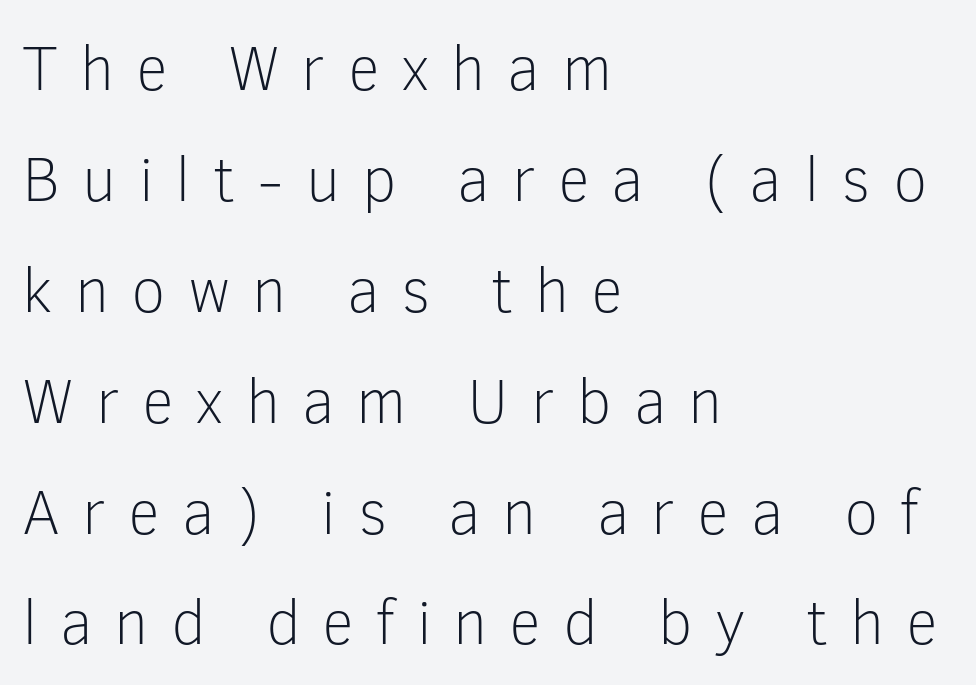
Vertical strokes here are truly vertical. The typesetter chose a ragged-right arrangement here. No feet cap the strokes, marking this as sans-serif type. This sample uses expanded letter spacing, leaving extra air between glyphs.
